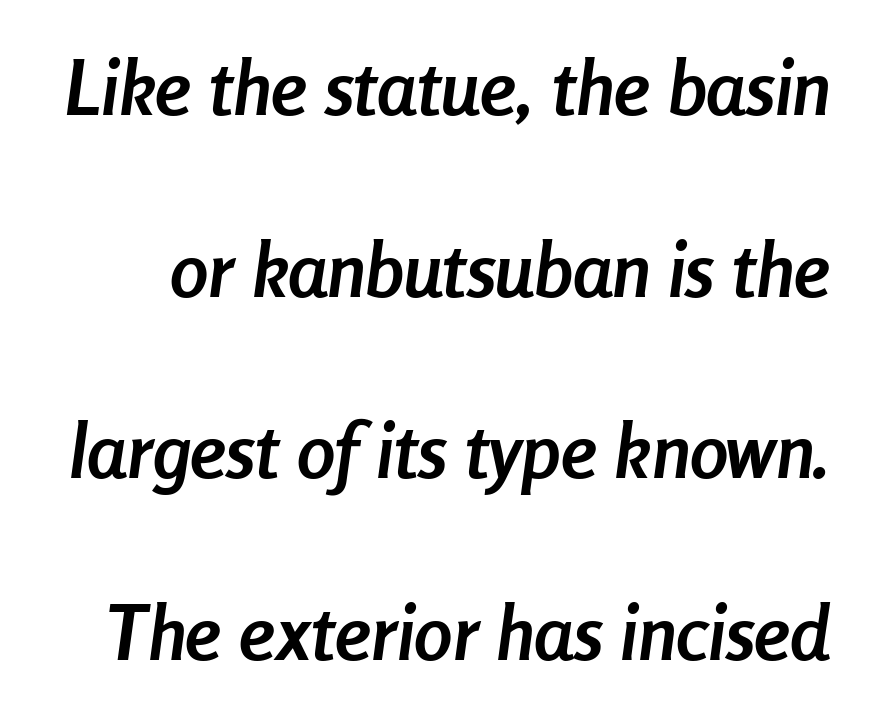
Q: Is the text bold? A: Yes.
Q: Is the text italic (slanted)? A: Yes, it leans right by about 8 degrees.
Q: Is the text underlined? A: No.
Q: Is the spacing between letters normal or unusually wide? A: Normal.
Q: Is the spacing between lines tight, normal or loose? A: Loose.
Q: Width (condensed, normal, or wide)? A: Condensed.
Q: Stroke contrast? A: Low.
Q: x-height? A: Medium.
Q: Monospaced? A: No.
